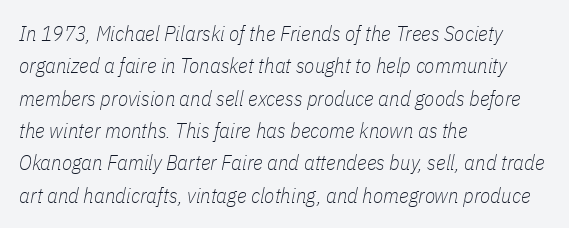
Between one letter and the next there's only the usual sliver of space. The letters are slanted; this is an italic face. Vertically, the passage feels balanced, rows spaced as you'd expect. The passage is arranged the way most books set body copy — flush left. Vertical stems look standard width or narrower in stroke.
